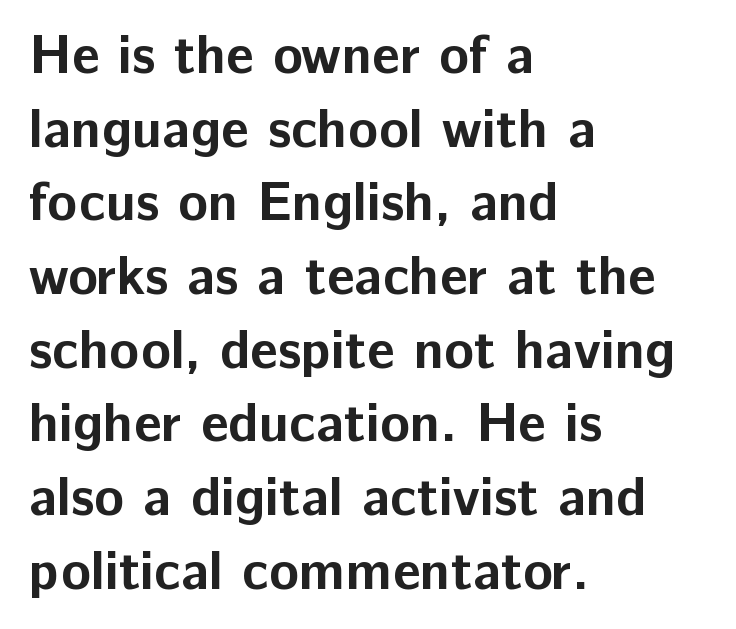
Q: Is the text bold? A: Yes.
Q: Is the text italic (slanted)? A: No, it is upright.
Q: Is the typeface a serif or a sans-serif typeface? A: Sans-serif.
Q: Is the text underlined? A: No.
Q: How is the paragraph aligned? A: Left-aligned.
Q: Is the spacing between letters normal or unusually wide? A: Normal.
Q: Is the spacing between lines tight, normal or loose? A: Normal.
Q: Width (condensed, normal, or wide)? A: Normal.
Q: Stroke contrast? A: Low.
Q: x-height? A: Medium.
Q: Monospaced? A: No.
